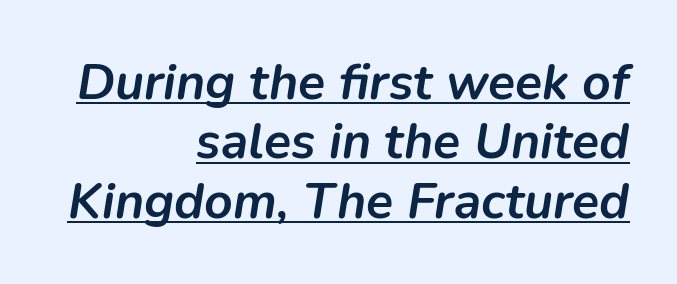
The image shows 50 px semibold type, italic (leaning right); set right-aligned, line spacing 1.19x, normal letter spacing, underlined; low stroke contrast and a medium x-height.
